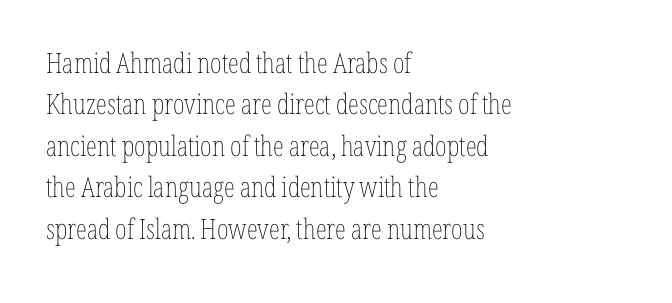
{"italic": "no", "bold": "no", "weight": "thin", "width": "condensed", "stroke_contrast": "low", "x_height": "medium", "monospaced": "no", "underline": "no", "align": "left", "line_spacing": "normal", "line_spacing_ratio": 1.48, "letter_spacing": "normal", "letter_spacing_em": 0.0, "glyph_px": 28}
